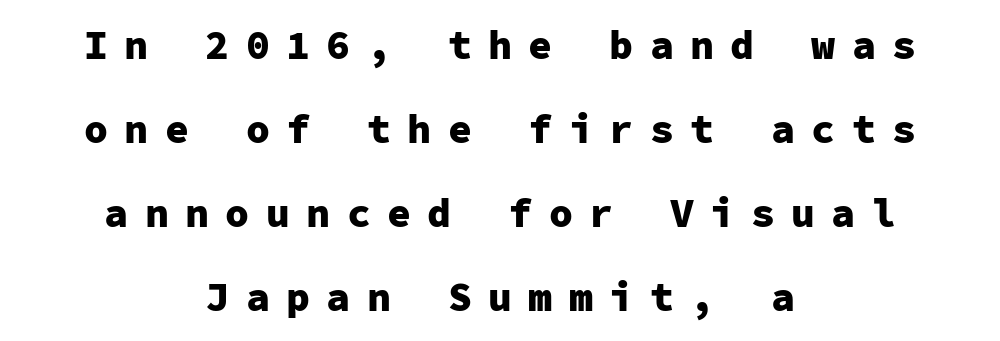
Q: Is the text bold? A: Yes.
Q: Is the text italic (slanted)? A: No, it is upright.
Q: Is the typeface a serif or a sans-serif typeface? A: Sans-serif.
Q: Is the text underlined? A: No.
Q: How is the paragraph aligned? A: Centered.
Q: Is the spacing between letters normal or unusually wide? A: Unusually wide.
Q: Is the spacing between lines tight, normal or loose? A: Loose.
Q: Width (condensed, normal, or wide)? A: Normal.
Q: Stroke contrast? A: Low.
Q: x-height? A: Medium.
Q: Monospaced? A: Yes.
